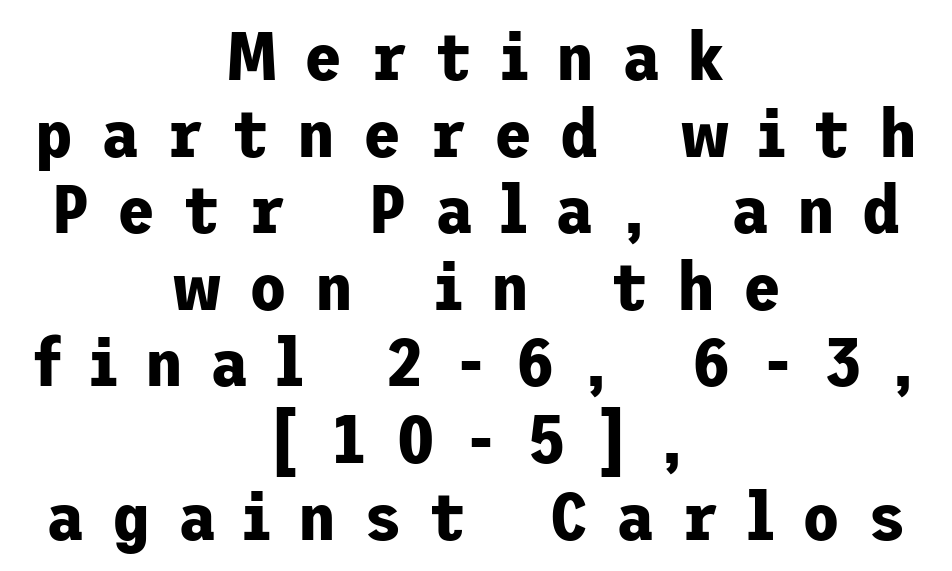
Q: Is the text bold? A: Yes.
Q: Is the text italic (slanted)? A: No, it is upright.
Q: Is the typeface a serif or a sans-serif typeface? A: Sans-serif.
Q: Is the text underlined? A: No.
Q: How is the paragraph aligned? A: Centered.
Q: Is the spacing between letters normal or unusually wide? A: Unusually wide.
Q: Is the spacing between lines tight, normal or loose? A: Tight.
Q: Width (condensed, normal, or wide)? A: Normal.
Q: Stroke contrast? A: Low.
Q: x-height? A: Medium.
